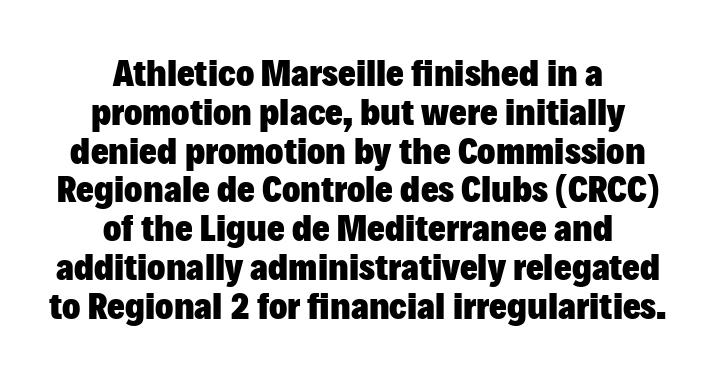
Emphasis by weight is at full strength: bold. The baseline area is clear. Nope, no serifs anywhere on these letters. What stands out about the letter spacing? Nothing — it is the standard amount.
